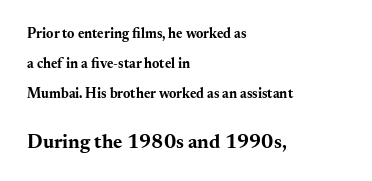
{"italic": "no", "bold": "yes", "underline": "no", "align": "left", "line_spacing": "loose", "line_spacing_ratio": 2.14, "letter_spacing": "normal", "letter_spacing_em": 0.0, "larger_block": "second", "size_ratio": 1.43, "glyph_px": 20}
